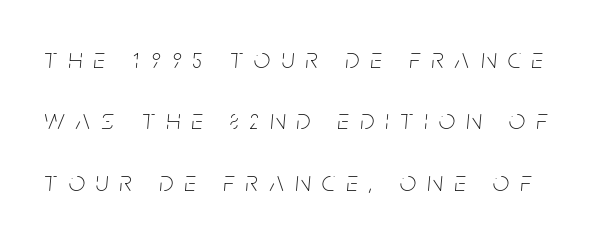
{"italic": "yes", "lean": "right", "slant_degrees": 5, "bold": "no", "weight": "thin", "width": "condensed", "stroke_contrast": "low", "x_height": "large", "monospaced": "no", "underline": "no", "line_spacing": "loose", "line_spacing_ratio": 2.12, "letter_spacing": "wide", "letter_spacing_em": 0.39, "glyph_px": 29}
